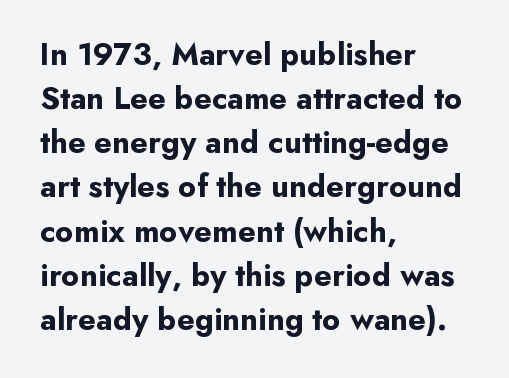
The leading is moderate, giving the passage an even texture. Varying glyph widths throughout — classic text-font behaviour. Leftover space on each line is placed entirely after the last word. How are the letters spaced? Ordinarily, with no added tracking.
